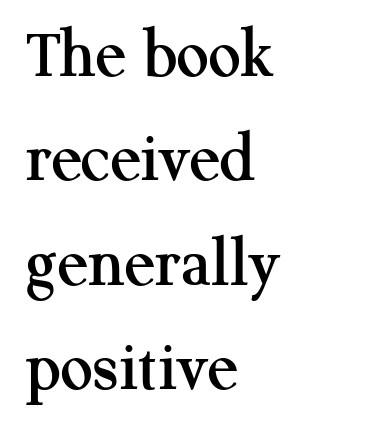
The image shows 72 px serif type, upright; set left-aligned, normal line spacing (1.45x), normal letter spacing, not underlined; medium stroke contrast and a medium x-height.
